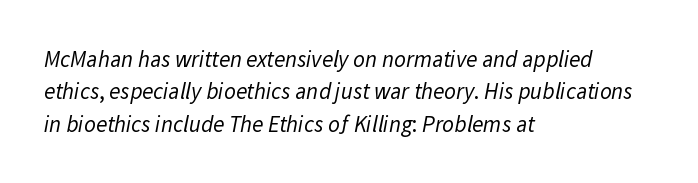
The image shows 23 px text type; set left-aligned, normal line spacing (1.41x), normal letter spacing, not underlined.
